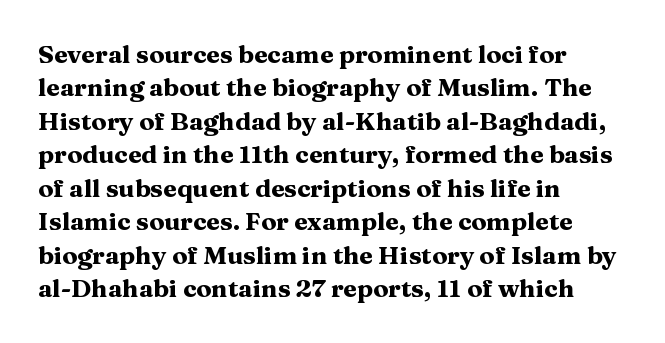
{"italic": "no", "bold": "yes", "underline": "no", "align": "left", "line_spacing": "normal", "line_spacing_ratio": 1.34, "letter_spacing": "normal", "letter_spacing_em": 0.0, "glyph_px": 25}
